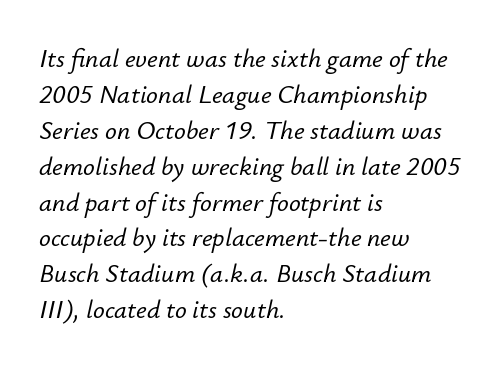
The image shows 26 px text type, italic (leaning right); set left-aligned, normal line spacing (1.38x), normal letter spacing, not underlined.
